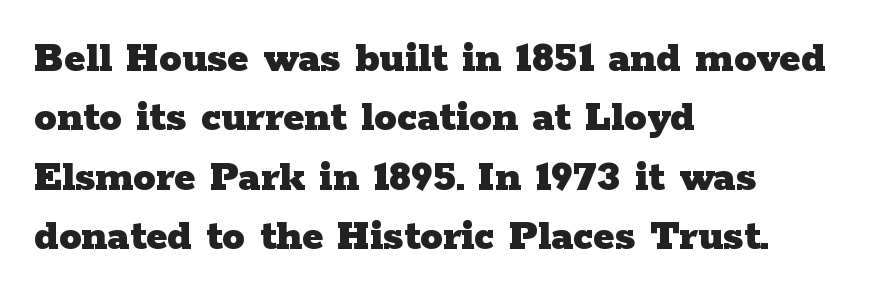
{"serif": "yes", "italic": "no", "bold": "yes", "weight": "heavy", "width": "wide", "stroke_contrast": "low", "x_height": "medium", "monospaced": "no", "underline": "no", "align": "left", "line_spacing": "normal", "line_spacing_ratio": 1.32, "letter_spacing": "normal", "letter_spacing_em": 0.0, "glyph_px": 45}
